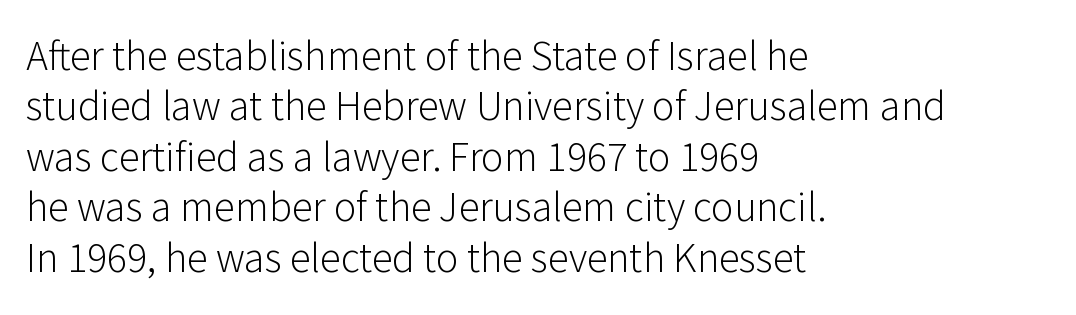
The image shows 42 px light sans-serif type, upright; set left-aligned, line spacing 1.2x, normal letter spacing, not underlined; low stroke contrast and a medium x-height.
